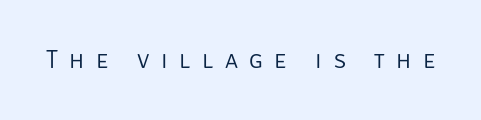
Q: Is the text bold? A: No.
Q: Is the text italic (slanted)? A: No, it is upright.
Q: Is the text underlined? A: No.
Q: Is the spacing between letters normal or unusually wide? A: Unusually wide.
